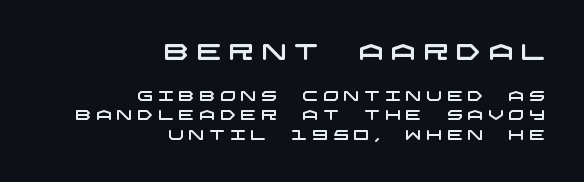
The image shows 22 px text type; set right-aligned, normal line spacing (1.38x), unusually wide letter spacing (+0.34 em), not underlined; the first (top) block is 1.57x larger.
